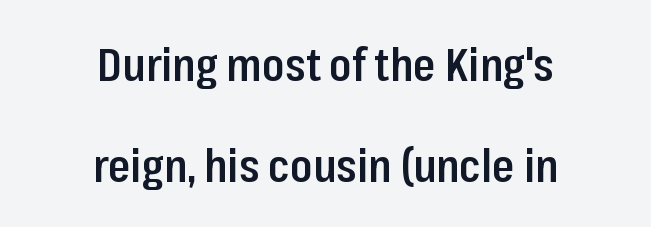
Nobody touched the tracking dial on this one. Italic: no, the glyphs are upright roman. Spacing verdict: proportional, widths tailored to each character. Serifs: no, the terminals of the letterforms are clean. Successive baselines arrive slowly, with a big drop between each. A clean baseline with only descenders dipping below it.
